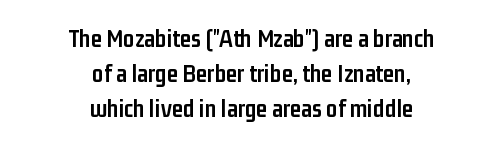
{"italic": "no", "bold": "yes", "underline": "no", "align": "center", "line_spacing": "normal", "line_spacing_ratio": 1.41, "letter_spacing": "normal", "letter_spacing_em": 0.0, "glyph_px": 25}
